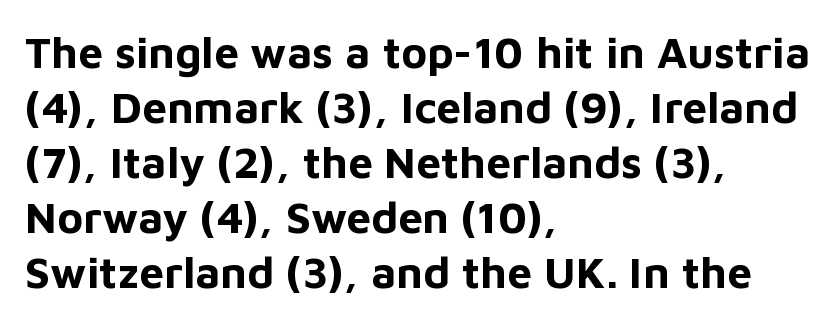
{"serif": "no", "italic": "no", "bold": "yes", "weight": "bold", "width": "normal", "stroke_contrast": "low", "x_height": "medium", "monospaced": "no", "underline": "no", "align": "left", "line_spacing": "normal", "line_spacing_ratio": 1.25, "letter_spacing": "normal", "letter_spacing_em": 0.0, "glyph_px": 44}
